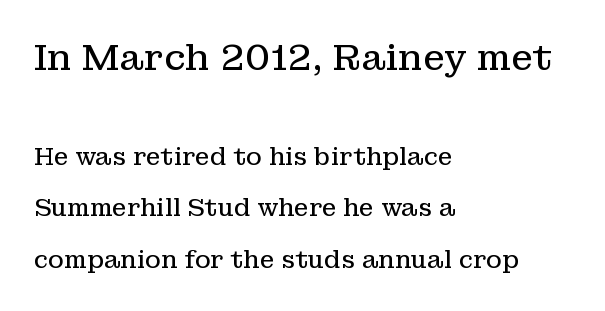
The image shows 36 px regular-weight serif type, upright; set left-aligned, loose line spacing (2.16x), normal letter spacing, not underlined; the first (top) block is 1.5x larger; low stroke contrast and a medium x-height.
